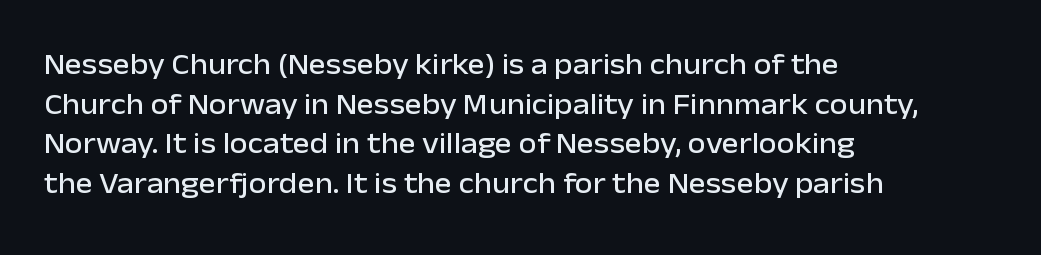
The image shows 29 px sans-serif type, upright; set left-aligned, normal line spacing (1.37x), normal letter spacing, not underlined; low stroke contrast and a medium x-height.
